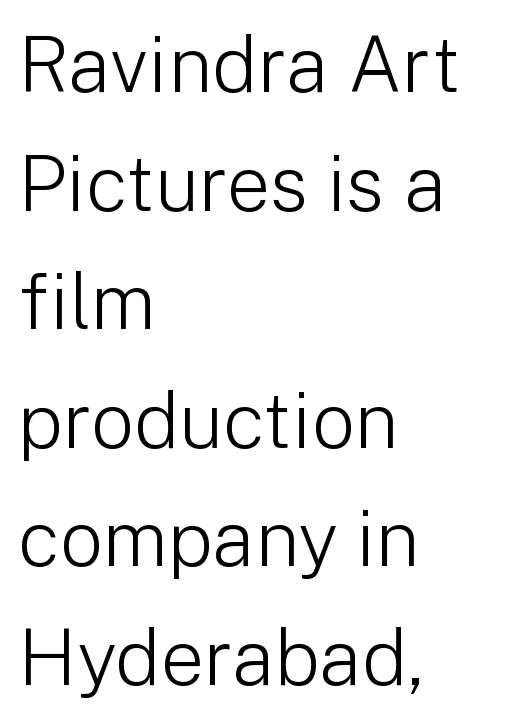
Q: Is the text bold? A: No.
Q: Is the text italic (slanted)? A: No, it is upright.
Q: Is the typeface a serif or a sans-serif typeface? A: Sans-serif.
Q: Is the text underlined? A: No.
Q: How is the paragraph aligned? A: Left-aligned.
Q: Is the spacing between letters normal or unusually wide? A: Normal.
Q: Is the spacing between lines tight, normal or loose? A: Normal.
Q: Width (condensed, normal, or wide)? A: Normal.
Q: Stroke contrast? A: Low.
Q: x-height? A: Medium.
Q: Monospaced? A: No.
